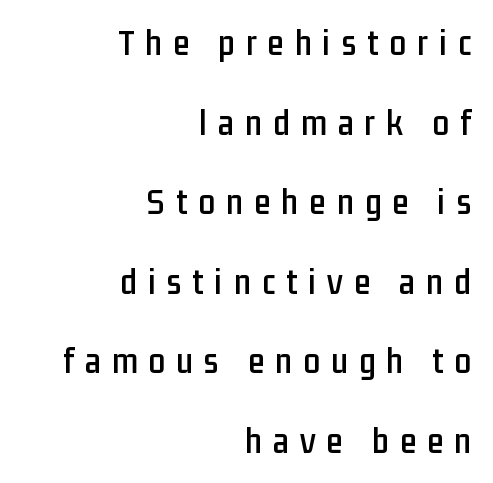
{"serif": "no", "italic": "no", "width": "condensed", "stroke_contrast": "low", "x_height": "medium", "monospaced": "no", "underline": "no", "align": "right", "line_spacing": "loose", "line_spacing_ratio": 2.15, "letter_spacing": "wide", "letter_spacing_em": 0.3, "glyph_px": 37}
